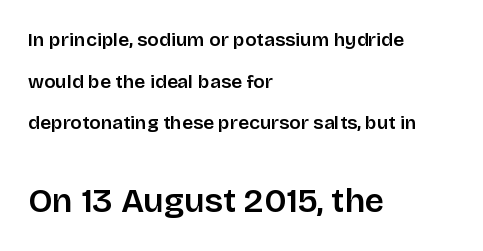
Q: Is the text italic (slanted)? A: No, it is upright.
Q: Is the typeface a serif or a sans-serif typeface? A: Sans-serif.
Q: Is the text underlined? A: No.
Q: How is the paragraph aligned? A: Left-aligned.
Q: Is the spacing between letters normal or unusually wide? A: Normal.
Q: Is the spacing between lines tight, normal or loose? A: Loose.
Q: Which block of text is set in a larger size, the first (top) or the second (bottom)? A: The second (bottom) one.
Q: Width (condensed, normal, or wide)? A: Normal.
Q: Stroke contrast? A: Low.
Q: x-height? A: Large.
Q: Monospaced? A: No.
